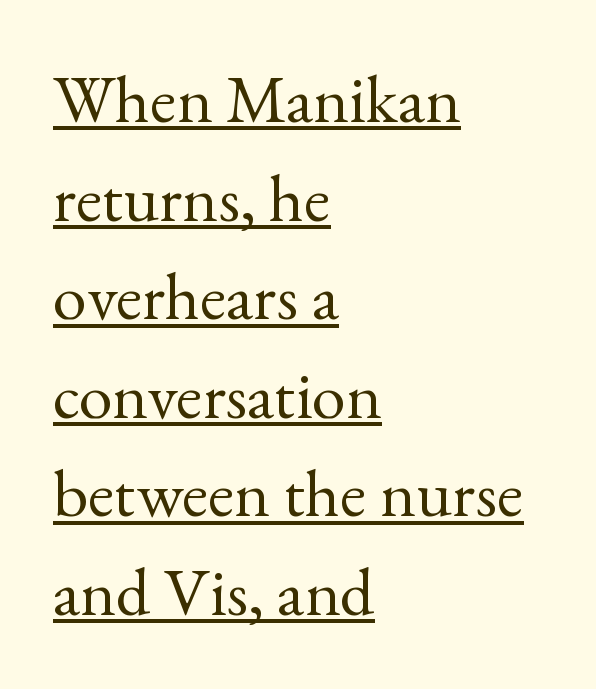
{"serif": "yes", "italic": "no", "bold": "no", "weight": "regular", "width": "normal", "x_height": "small", "monospaced": "no", "underline": "yes", "align": "left", "line_spacing": "normal", "line_spacing_ratio": 1.45, "letter_spacing": "normal", "letter_spacing_em": 0.0, "glyph_px": 68}
